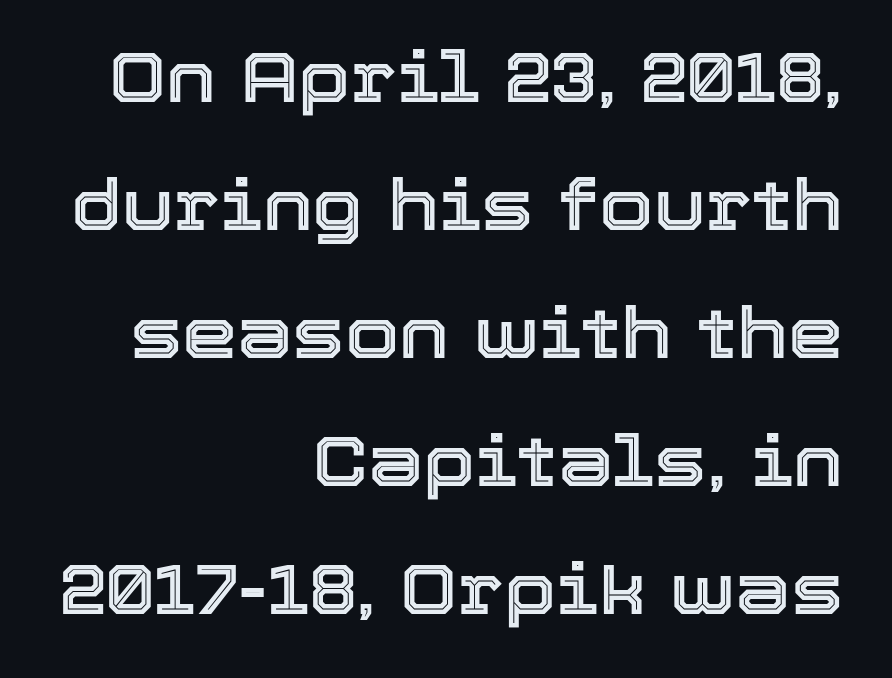
The space beneath each line is pristine and unruled. The rendering anchors every line to the right-hand side. Character widths vary here, with narrow letters taking less room than wide ones. Students, note that the glyphs here touch the page at normal intervals. A typesetter would mark this as roman, not italic.
